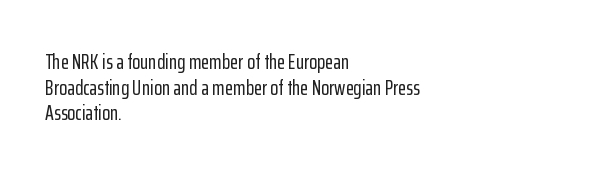
Line beginnings align vertically; line endings do not. Posture: vertical. A typesetter would call this zero additional tracking. The baseline area is clear.
